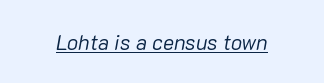
The rendered words wear a rule along their underside. Words appear dense and cohesive because spacing is normal. The font's italic variant was chosen for this text. The font is comparable to plain body text, perhaps lighter.
